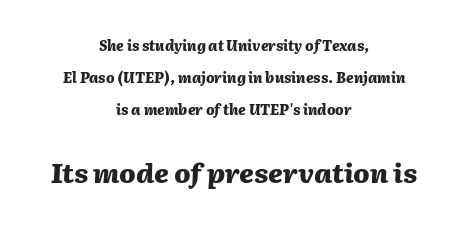
Q: Is the text bold? A: Yes.
Q: Is the text italic (slanted)? A: Yes, it leans right by about 2 degrees.
Q: Is the text underlined? A: No.
Q: How is the paragraph aligned? A: Centered.
Q: Is the spacing between letters normal or unusually wide? A: Normal.
Q: Is the spacing between lines tight, normal or loose? A: Loose.
Q: Which block of text is set in a larger size, the first (top) or the second (bottom)? A: The second (bottom) one.
